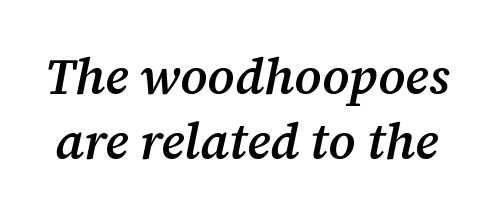
The image shows 50 px semibold serif type, italic (leaning right); set normal line spacing (1.3x), normal letter spacing, not underlined; medium stroke contrast and a medium x-height.
